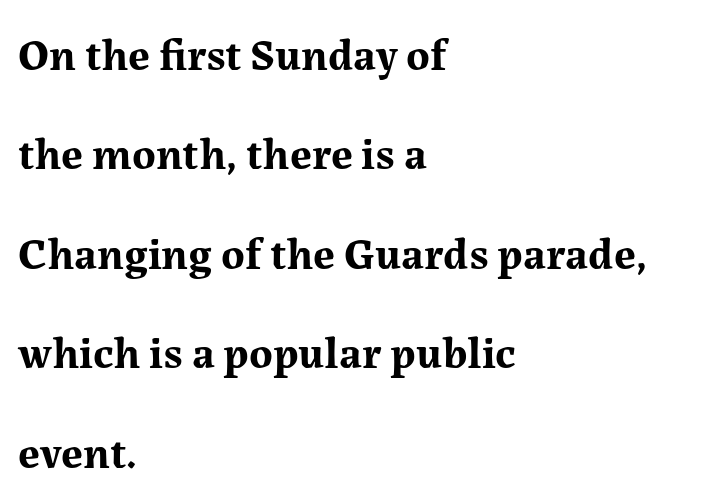
The image shows 45 px bold serif type, upright; set left-aligned, loose line spacing (2.21x), normal letter spacing, not underlined; medium stroke contrast and a medium x-height.
